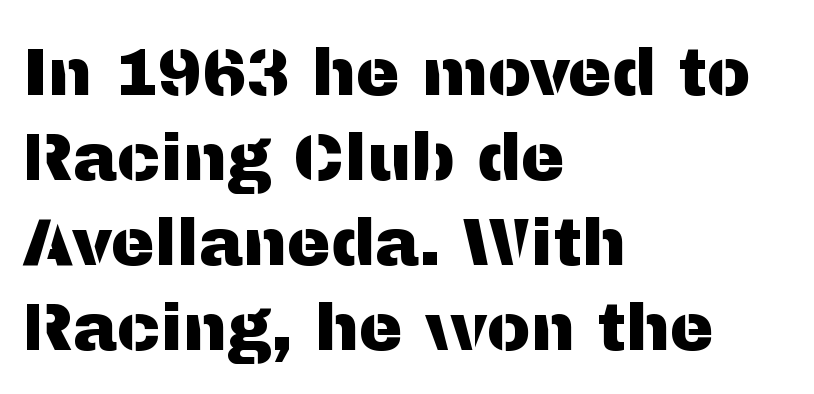
The image shows 66 px sans-serif type, upright; set left-aligned, normal line spacing (1.29x), normal letter spacing, not underlined; medium stroke contrast and a medium x-height.
